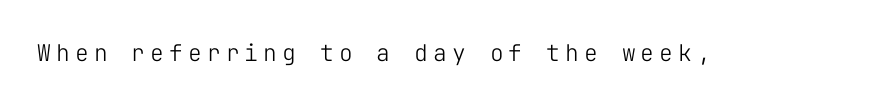
{"italic": "no", "bold": "no", "underline": "no", "letter_spacing": "wide", "letter_spacing_em": 0.22, "glyph_px": 23}
